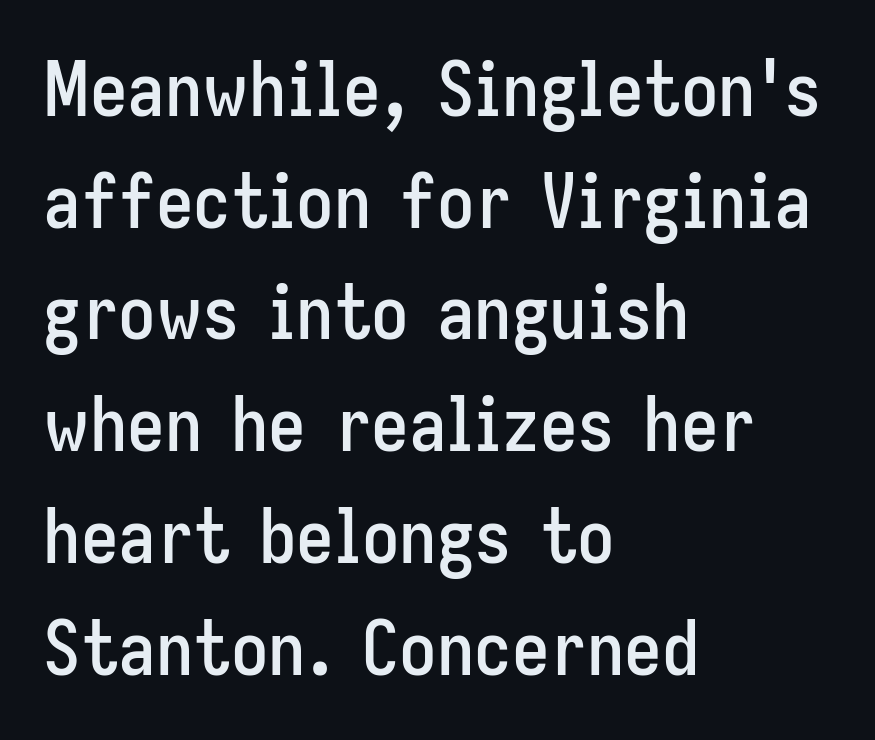
{"serif": "no", "italic": "no", "width": "condensed", "stroke_contrast": "low", "x_height": "medium", "monospaced": "no", "underline": "no", "align": "left", "line_spacing": "normal", "line_spacing_ratio": 1.49, "letter_spacing": "normal", "letter_spacing_em": 0.0, "glyph_px": 75}
